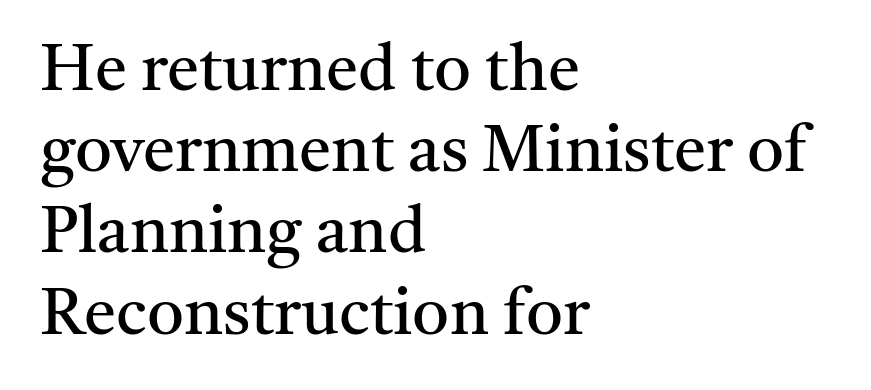
The image shows 65 px regular-weight serif type, upright; set left-aligned, normal line spacing (1.25x), normal letter spacing, not underlined; medium stroke contrast and a medium x-height.
